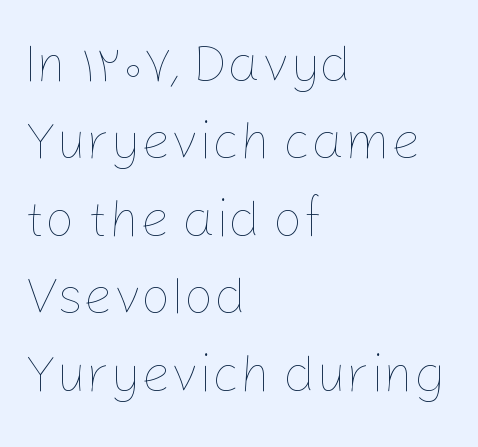
{"italic": "no", "bold": "no", "weight": "thin", "width": "normal", "stroke_contrast": "low", "x_height": "medium", "monospaced": "no", "underline": "no", "align": "left", "line_spacing": "normal", "line_spacing_ratio": 1.46, "letter_spacing": "normal", "letter_spacing_em": 0.0, "glyph_px": 53}
